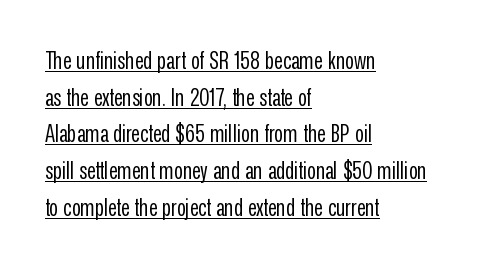
Somebody hit Ctrl+U on this one — the words are underlined. Characters remain perfectly vertical along every line. Reading down the block, your eye returns to a fixed left position each line. The letters sit at their default tracking, neither squeezed nor spread. Summary of vertical rhythm: regular, with standard interline spacing. Stroke mass is kept to a normal reading level or below.
